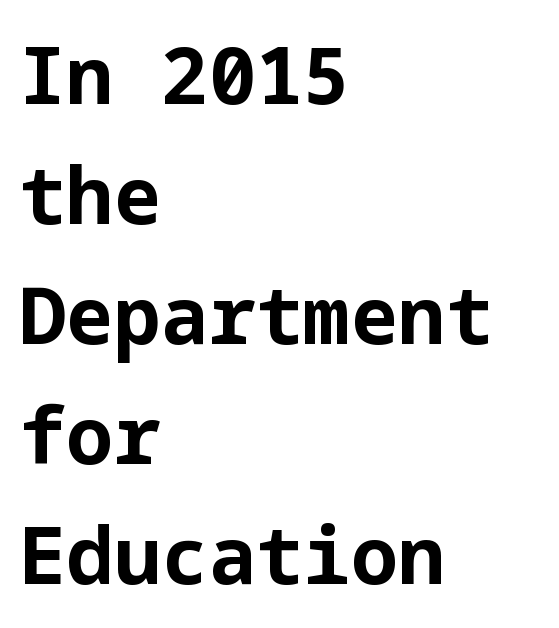
{"serif": "no", "italic": "no", "bold": "yes", "weight": "bold", "width": "normal", "stroke_contrast": "low", "x_height": "medium", "underline": "no", "align": "left", "line_spacing": "normal", "line_spacing_ratio": 1.52, "letter_spacing": "normal", "letter_spacing_em": 0.0, "glyph_px": 79}
